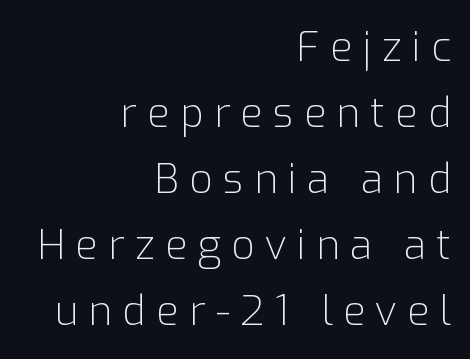
One-word summary of the alignment: right. Inter-character spacing is expanded well beyond the font's built-in metrics. The specimen reads as upright at a glance. You could not count columns in this text — the font is proportionally spaced.
